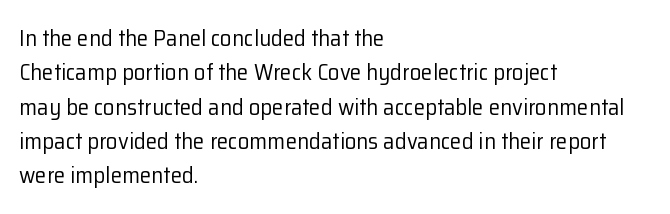
The vertical gap from one line to the next is medium. These lines were composed using upright roman letters. Horizontal alignment here is leftward, the default for most running prose. The gaps between neighbouring characters are ordinary and unremarkable. Weight: regular or lighter.
